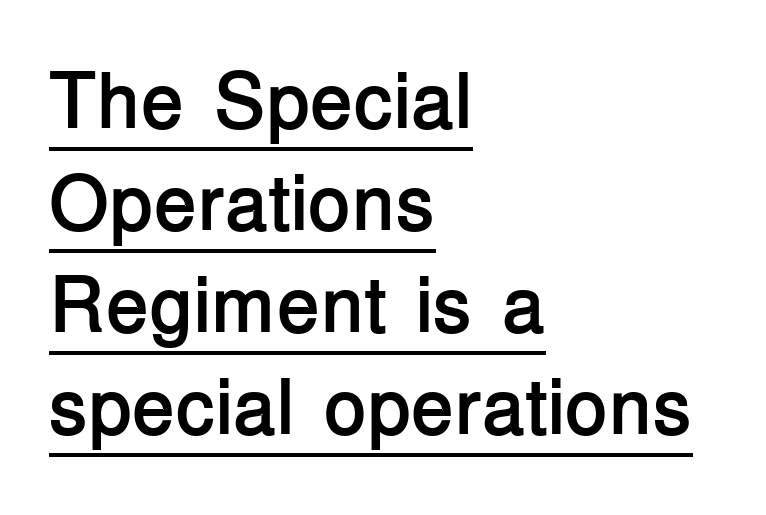
The image shows 79 px semibold sans-serif type, upright; set left-aligned, normal line spacing (1.29x), normal letter spacing, underlined; low stroke contrast and a medium x-height.
